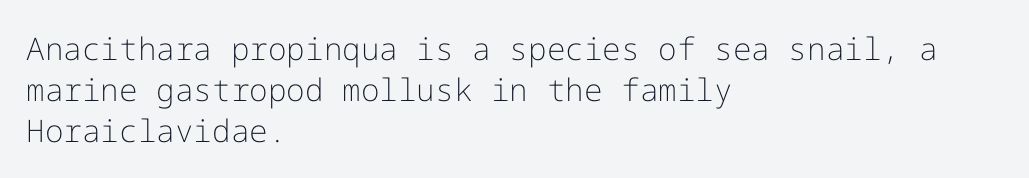
{"serif": "no", "italic": "no", "bold": "no", "weight": "light", "width": "normal", "stroke_contrast": "low", "x_height": "medium", "underline": "no", "align": "left", "line_spacing": "normal", "line_spacing_ratio": 1.32, "letter_spacing": "normal", "letter_spacing_em": 0.0, "glyph_px": 31}
